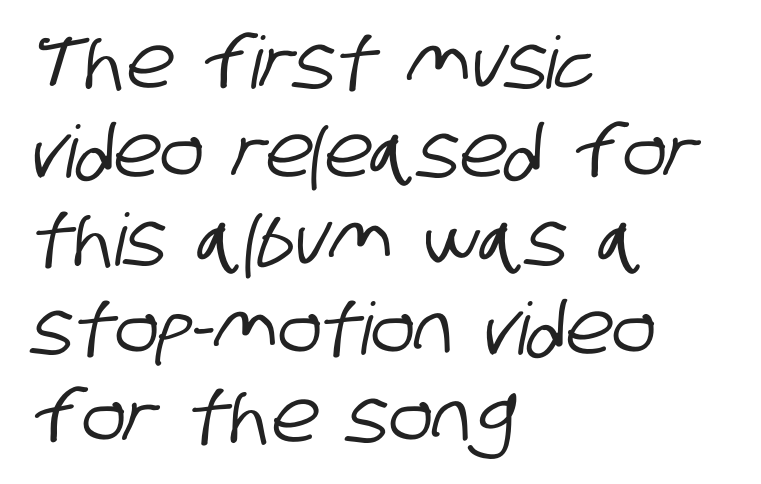
Q: Is the typeface a serif or a sans-serif typeface? A: Sans-serif.
Q: Is the text underlined? A: No.
Q: How is the paragraph aligned? A: Left-aligned.
Q: Is the spacing between letters normal or unusually wide? A: Normal.
Q: Width (condensed, normal, or wide)? A: Condensed.
Q: Stroke contrast? A: Low.
Q: x-height? A: Large.
Q: Monospaced? A: No.
